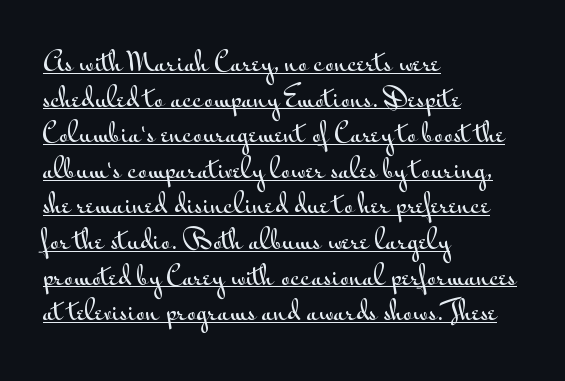
{"underline": "yes", "align": "left", "line_spacing": "normal", "line_spacing_ratio": 1.37, "letter_spacing": "normal", "letter_spacing_em": 0.0, "glyph_px": 26}
